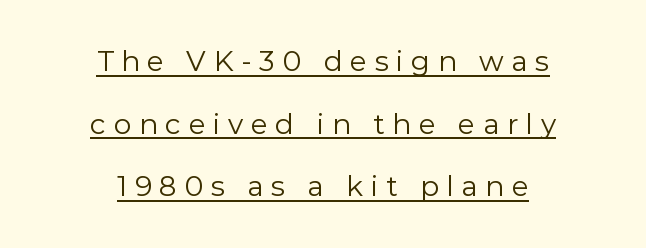
Emphasis is given by a line drawn under the lettering. Is the stroke heavy? The answer is a plain regular-or-lighter. This sample has the flowing, uneven cadence of proportional lettering. Posture: straight, roman, zero tilt. Characters follow at a spacing far wider than the type designer built in. Reading down the column, the eye jumps a long way to each next line.
